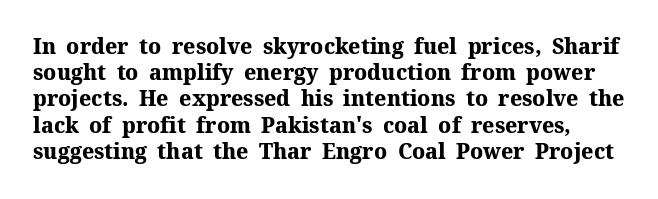
{"italic": "no", "bold": "yes", "underline": "no", "line_spacing": "normal", "line_spacing_ratio": 1.25, "letter_spacing": "normal", "letter_spacing_em": 0.0, "glyph_px": 21}
